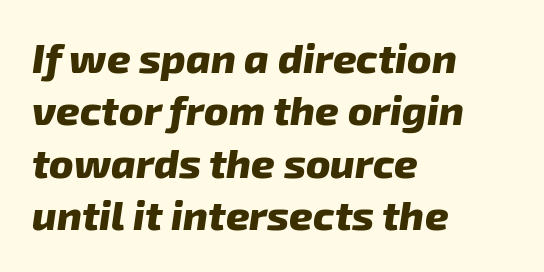
If you drew a line through each stem, it would be angled. The glyphs are unaccompanied by any horizontal stroke below them. What stands out about the letter spacing? Nothing — it is the standard amount. In terms of weight, the rendering is a true, heavy bold. The paragraph has a hard left edge and a soft right edge.
